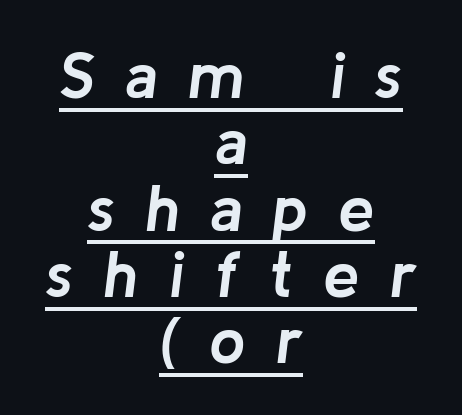
{"italic": "yes", "lean": "right", "slant_degrees": 8, "bold": "yes", "weight": "semibold", "width": "normal", "stroke_contrast": "low", "x_height": "medium", "monospaced": "no", "underline": "yes", "align": "center", "line_spacing": "tight", "line_spacing_ratio": 1.02, "letter_spacing": "wide", "letter_spacing_em": 0.46, "glyph_px": 65}
